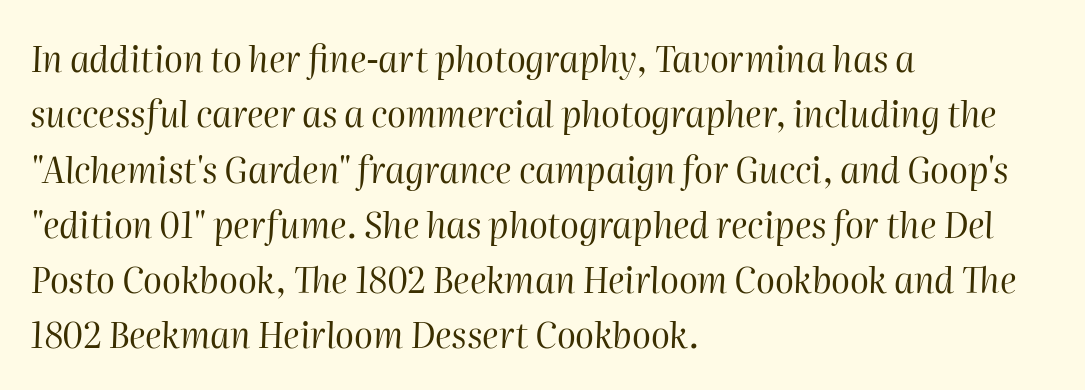
The image shows 35 px regular-weight type, italic (leaning right); set left-aligned, normal line spacing (1.58x), normal letter spacing, not underlined; high stroke contrast and a medium x-height.
